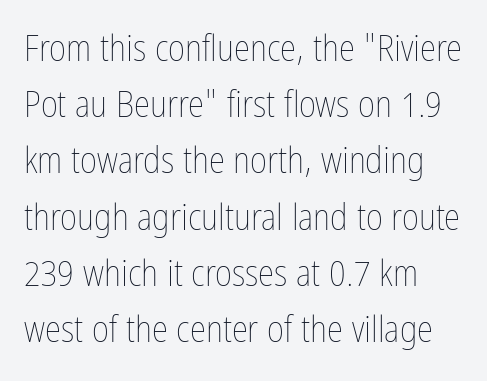
Q: Is the text bold? A: No.
Q: Is the text italic (slanted)? A: No, it is upright.
Q: Is the text underlined? A: No.
Q: How is the paragraph aligned? A: Left-aligned.
Q: Is the spacing between letters normal or unusually wide? A: Normal.
Q: Is the spacing between lines tight, normal or loose? A: Normal.
Q: Width (condensed, normal, or wide)? A: Condensed.
Q: Stroke contrast? A: Low.
Q: x-height? A: Medium.
Q: Monospaced? A: No.
